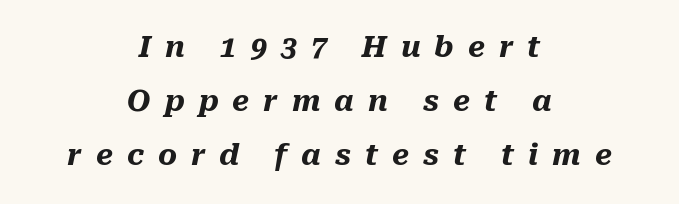
Q: Is the text bold? A: Yes.
Q: Is the text italic (slanted)? A: Yes, it leans right by about 10 degrees.
Q: Is the text underlined? A: No.
Q: How is the paragraph aligned? A: Centered.
Q: Is the spacing between letters normal or unusually wide? A: Unusually wide.
Q: Width (condensed, normal, or wide)? A: Normal.
Q: Stroke contrast? A: Medium.
Q: x-height? A: Medium.
Q: Monospaced? A: No.
